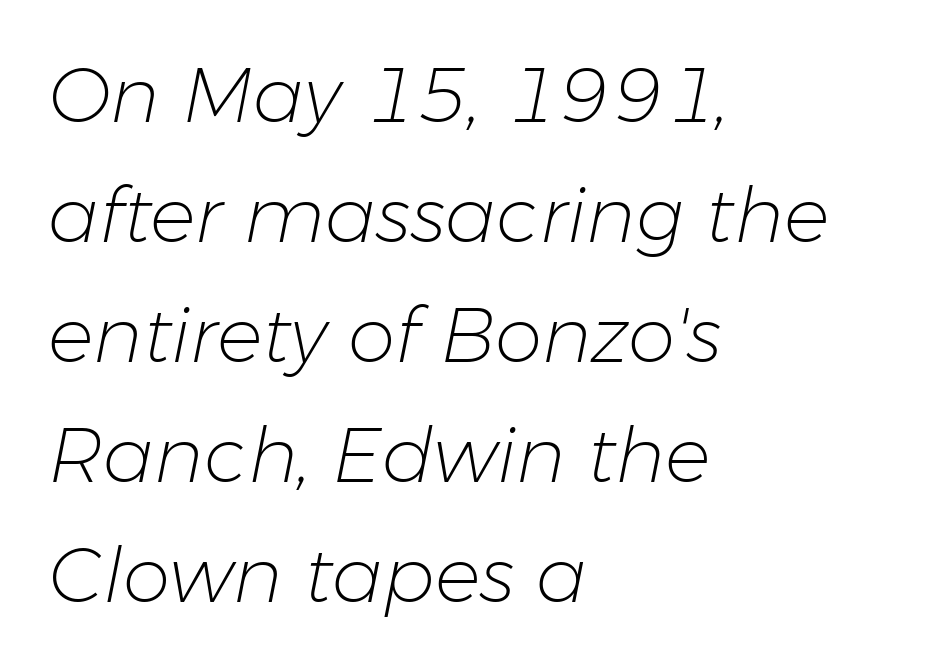
{"italic": "yes", "lean": "right", "slant_degrees": 11, "bold": "no", "weight": "light", "width": "normal", "stroke_contrast": "low", "x_height": "medium", "monospaced": "no", "underline": "no", "align": "left", "line_spacing": "normal", "line_spacing_ratio": 1.58, "letter_spacing": "normal", "letter_spacing_em": 0.0, "glyph_px": 76}
